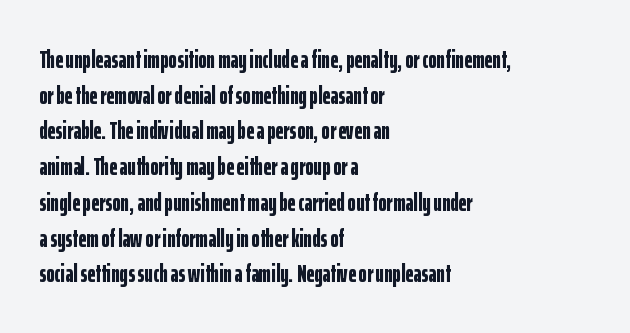
{"italic": "no", "bold": "yes", "underline": "no", "align": "left", "line_spacing": "normal", "line_spacing_ratio": 1.43, "letter_spacing": "normal", "letter_spacing_em": 0.0, "glyph_px": 25}
